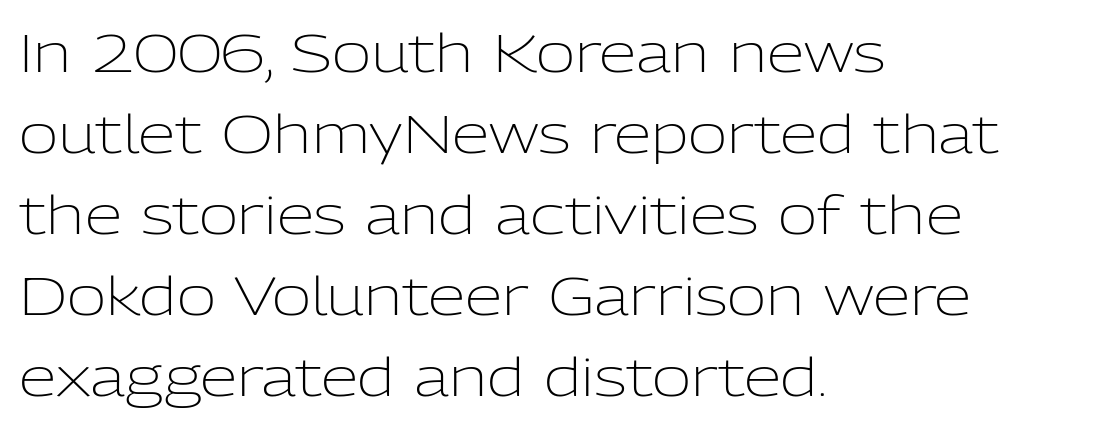
Look at the bottom of the vertical strokes: they stop flat, with no serifs. Is the block centered? No — it sits flush against the left margin. The string is rendered with underlining switched off. This sample uses an upright cut, with every glyph sitting square on the baseline. In terms of letterspacing, this is plain default setting. This sample has the flowing, uneven cadence of proportional lettering.
